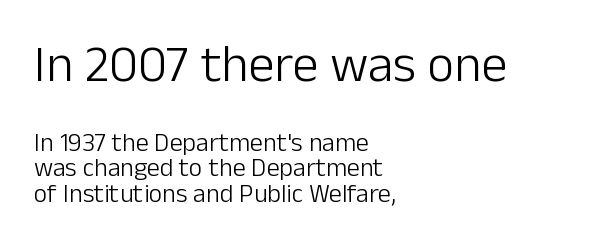
{"serif": "no", "italic": "no", "bold": "no", "weight": "light", "width": "normal", "stroke_contrast": "low", "x_height": "medium", "monospaced": "no", "underline": "no", "align": "left", "line_spacing": "tight", "line_spacing_ratio": 0.98, "letter_spacing": "normal", "letter_spacing_em": 0.0, "larger_block": "first", "size_ratio": 2.0, "glyph_px": 52}
